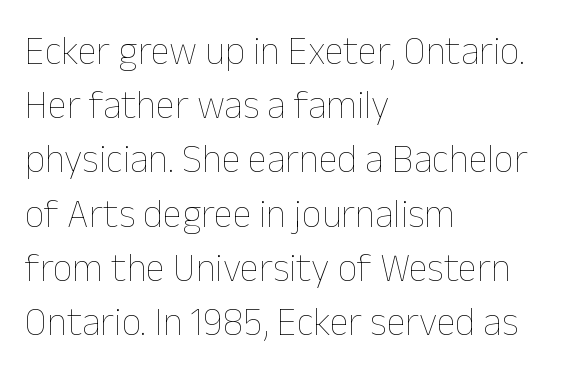
The image shows 39 px thin type, upright; set left-aligned, normal line spacing (1.39x), normal letter spacing, not underlined; low stroke contrast and a medium x-height.
